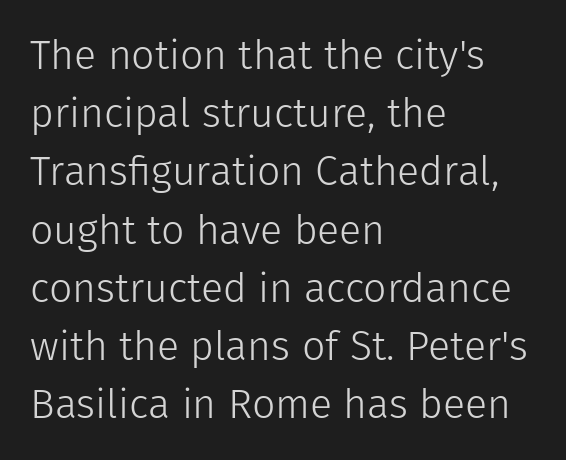
The image shows 41 px light sans-serif type, upright; set left-aligned, normal line spacing (1.42x), normal letter spacing, not underlined; low stroke contrast and a medium x-height.
